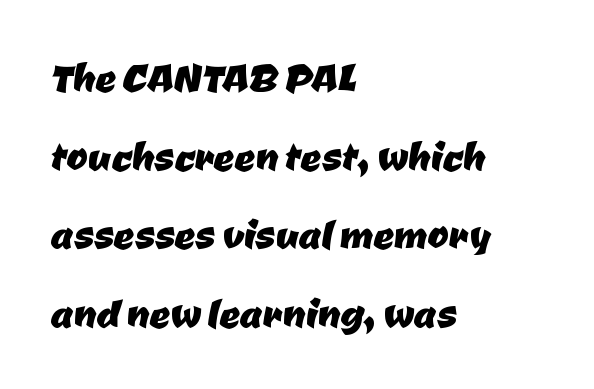
Default kerning and tracking; the words read as compact shapes. Vertical spacing — default. Words float on clear page, feet unadorned. The glyphs in this specimen are sans serif. The letters advance in unequal steps, a hallmark of proportional type.
